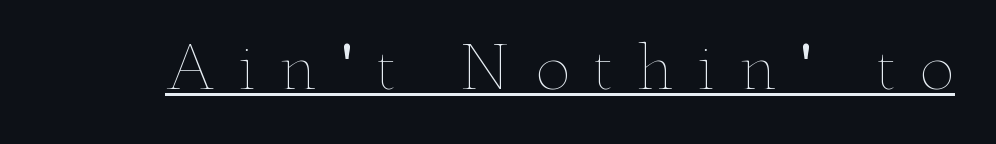
The image shows 59 px thin, wide type, upright; set unusually wide letter spacing (+0.4 em), underlined; low stroke contrast and a small x-height.
